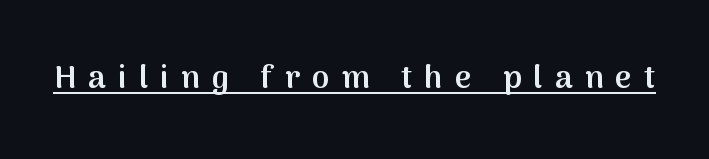
{"serif": "no", "italic": "no", "bold": "semi", "weight": "semibold", "width": "normal", "stroke_contrast": "medium", "x_height": "medium", "monospaced": "no", "underline": "yes", "letter_spacing": "wide", "letter_spacing_em": 0.38, "glyph_px": 32}
